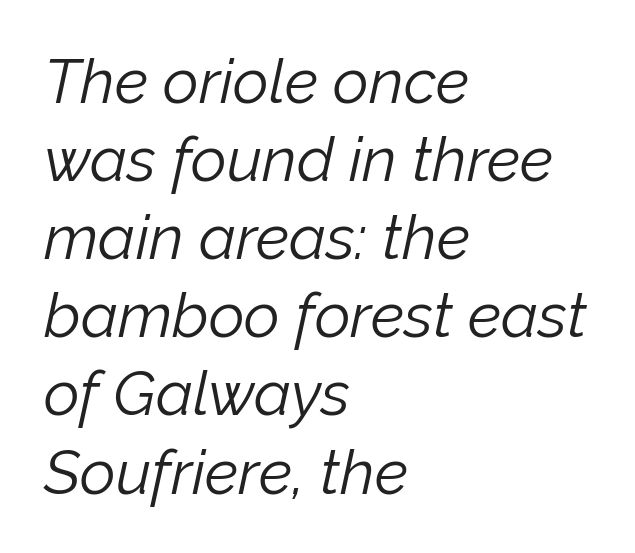
Leading: standard. Quick note: italic. The text block is weighted toward the left margin, trailing off unevenly rightward. The glyphs are unaccompanied by any horizontal stroke below them. Proportional: the letters do not fall into vertical columns. Summary of weight: not heavy and not bold.
